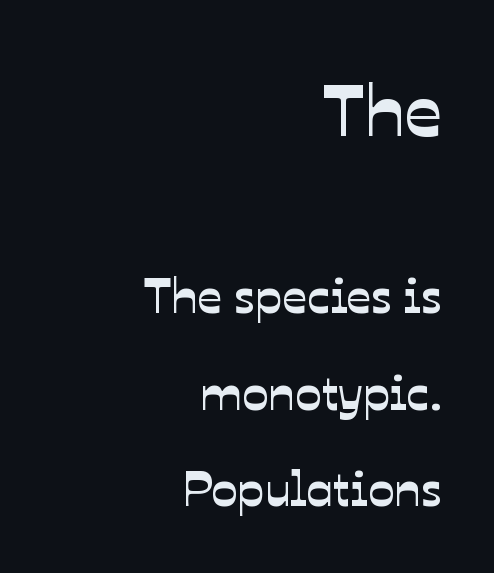
Here the designer chose a conventional face with non-uniform glyph widths. Notice the wide empty band between every row — that's loose leading. Layout note: lines flush right. Each row of text sits above clean, open space.
